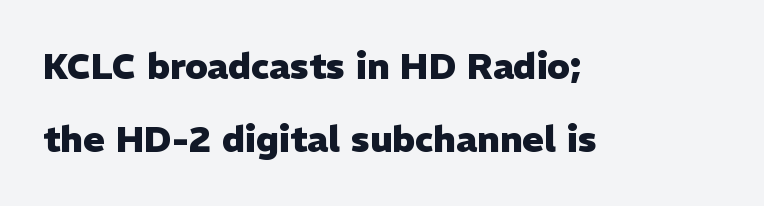
The image shows 36 px heavy sans-serif type, upright; set left-aligned, loose line spacing (2.03x), normal letter spacing, not underlined; low stroke contrast and a medium x-height.
